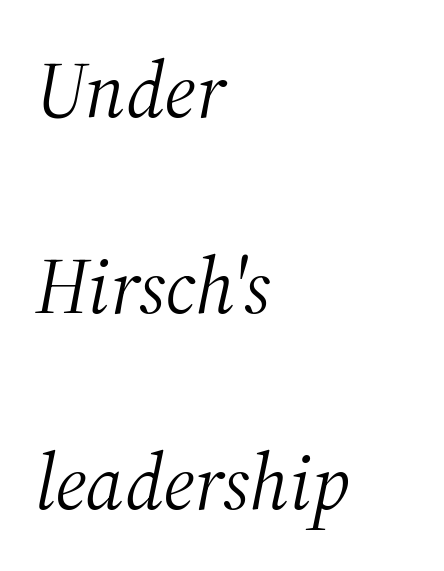
Q: Is the text bold? A: No.
Q: Is the text italic (slanted)? A: Yes, it leans right by about 12 degrees.
Q: Is the typeface a serif or a sans-serif typeface? A: Serif.
Q: Is the text underlined? A: No.
Q: How is the paragraph aligned? A: Left-aligned.
Q: Is the spacing between letters normal or unusually wide? A: Normal.
Q: Is the spacing between lines tight, normal or loose? A: Loose.
Q: Width (condensed, normal, or wide)? A: Normal.
Q: Stroke contrast? A: Medium.
Q: x-height? A: Medium.
Q: Monospaced? A: No.
